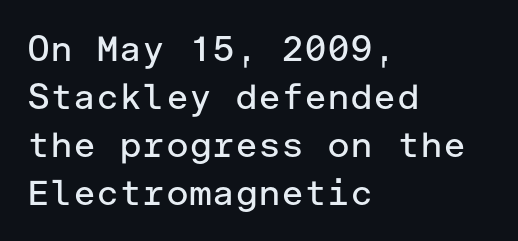
The image shows 35 px regular-weight sans-serif type, upright; set left-aligned, normal line spacing (1.37x), normal letter spacing, not underlined; low stroke contrast and a medium x-height.
